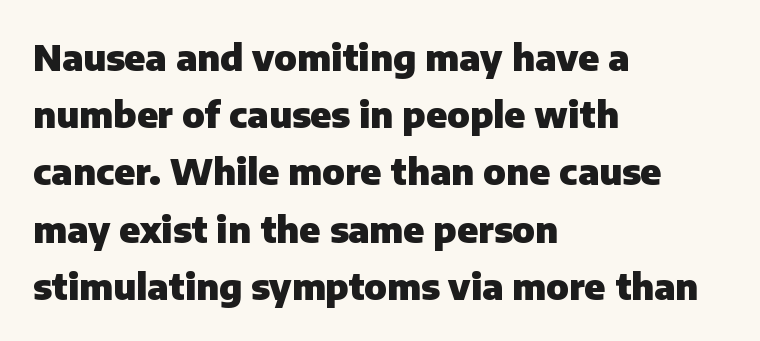
Only glyphs here, with clear space below each row. Here the designer chose a conventional face with non-uniform glyph widths. No italicization has been applied; the sample stays upright. Compared with typical body copy, the letter spacing here is the same. The typeface chosen for these lines omits serifs. Bold? Absolutely — the strokes are thick and heavy.
